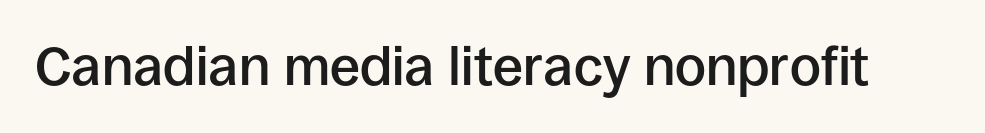
Letters rest on an invisible, unmarked baseline. Here the designer chose a conventional face with non-uniform glyph widths. The face used here is rendered with its standard letterfit. A typesetter would label this face a sans. A fair bit of extra ink — the face is semibold, not bold. The font's upright variant was chosen for this text.
